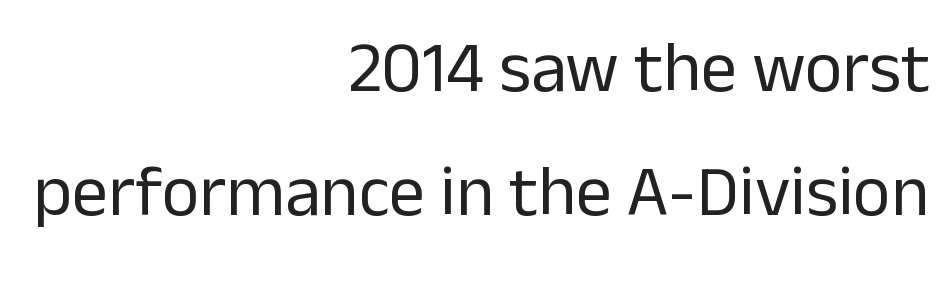
{"serif": "no", "italic": "no", "bold": "no", "weight": "regular", "width": "normal", "stroke_contrast": "low", "x_height": "medium", "monospaced": "no", "underline": "no", "align": "right", "line_spacing_ratio": 1.72, "letter_spacing": "normal", "letter_spacing_em": 0.0, "glyph_px": 72}
